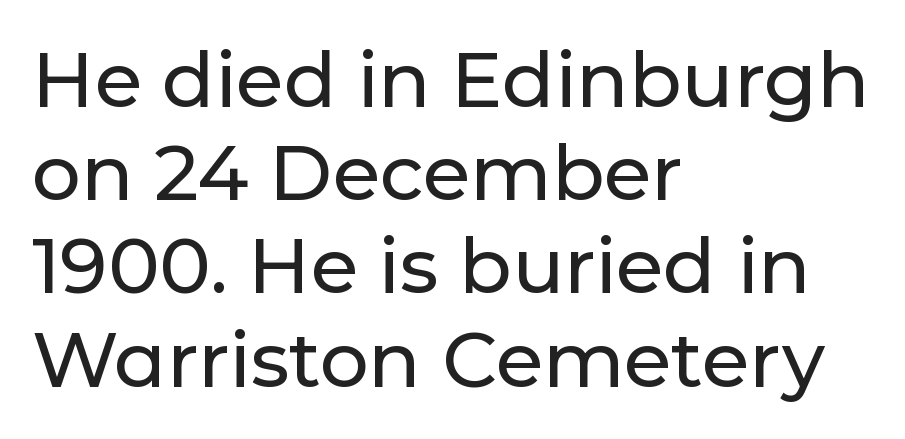
The paragraph shown leans on its left margin. The letters stand upright; this is a roman face. Each word holds together tightly as a unit, with standard inter-letter gaps. The zone under the glyphs is completely vacant. Stroke terminals: plain, sans-serif.
